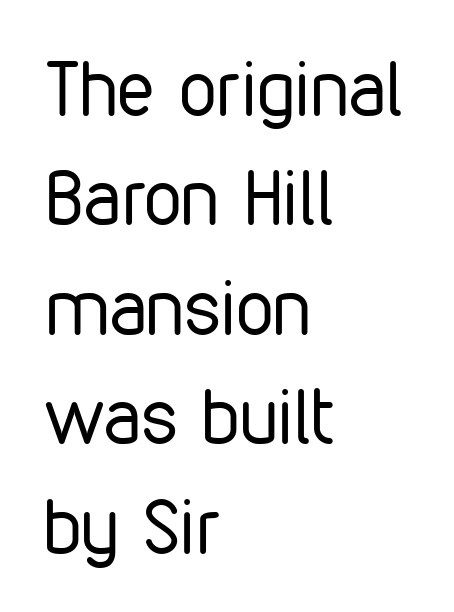
Q: Is the text bold? A: No.
Q: Is the text italic (slanted)? A: No, it is upright.
Q: Is the typeface a serif or a sans-serif typeface? A: Sans-serif.
Q: Is the text underlined? A: No.
Q: How is the paragraph aligned? A: Left-aligned.
Q: Is the spacing between letters normal or unusually wide? A: Normal.
Q: Is the spacing between lines tight, normal or loose? A: Normal.
Q: Width (condensed, normal, or wide)? A: Condensed.
Q: Stroke contrast? A: Low.
Q: x-height? A: Medium.
Q: Monospaced? A: No.
